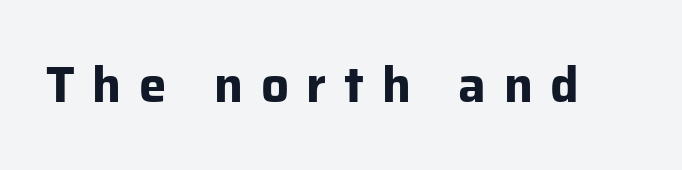
{"serif": "no", "italic": "no", "bold": "yes", "weight": "bold", "width": "normal", "stroke_contrast": "low", "x_height": "medium", "monospaced": "no", "underline": "no", "letter_spacing": "wide", "letter_spacing_em": 0.36, "glyph_px": 49}
